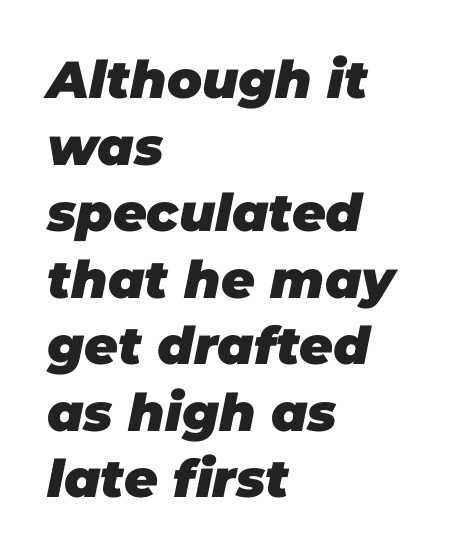
The image shows 52 px heavy type, italic (leaning right); set left-aligned, normal line spacing (1.28x), normal letter spacing, not underlined; low stroke contrast and a large x-height.
